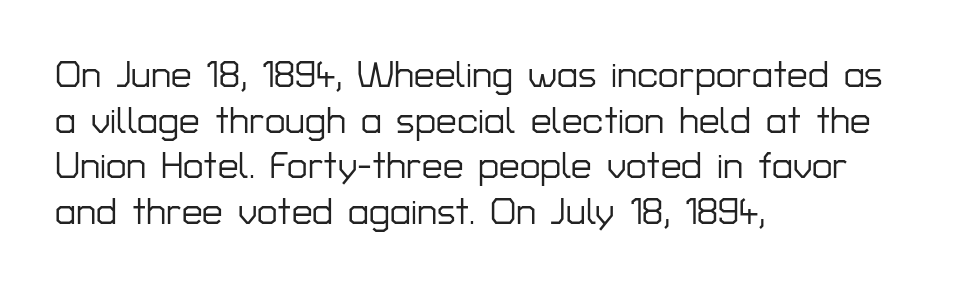
{"serif": "no", "italic": "no", "width": "normal", "stroke_contrast": "low", "x_height": "medium", "monospaced": "no", "underline": "no", "align": "left", "line_spacing_ratio": 1.23, "letter_spacing": "normal", "letter_spacing_em": 0.0, "glyph_px": 37}
